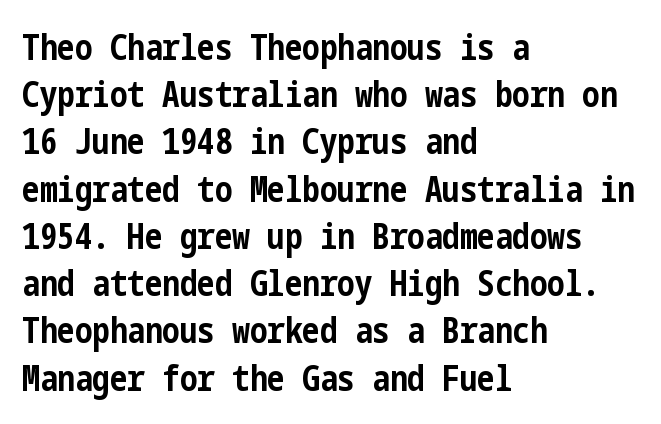
The image shows 35 px bold, condensed sans-serif type, upright; set left-aligned, normal line spacing (1.35x), normal letter spacing, not underlined; low stroke contrast and a medium x-height.
